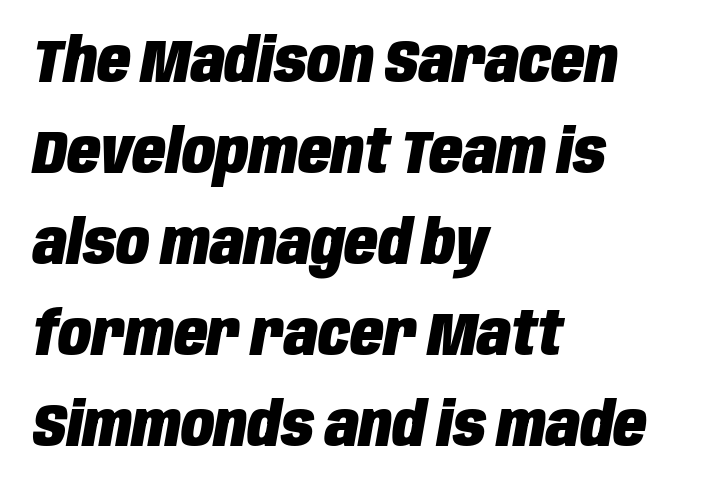
The image shows 61 px heavy, condensed type, italic (leaning right); set left-aligned, normal line spacing (1.49x), normal letter spacing, not underlined; low stroke contrast and a large x-height.
